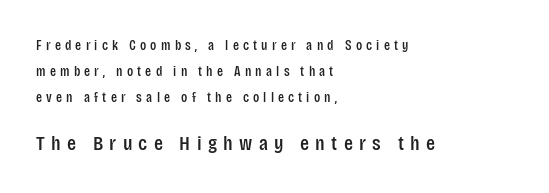
{"italic": "no", "underline": "no", "align": "left", "line_spacing_ratio": 1.84, "letter_spacing": "wide", "letter_spacing_em": 0.3, "larger_block": "second", "size_ratio": 1.5, "glyph_px": 21}
